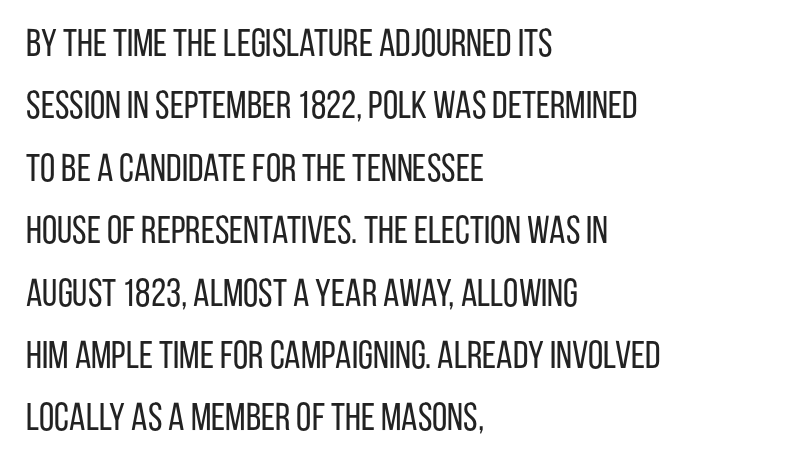
The image shows 39 px regular-weight, condensed sans-serif type, upright; set left-aligned, normal line spacing (1.6x), normal letter spacing, not underlined; low stroke contrast and a large x-height.
